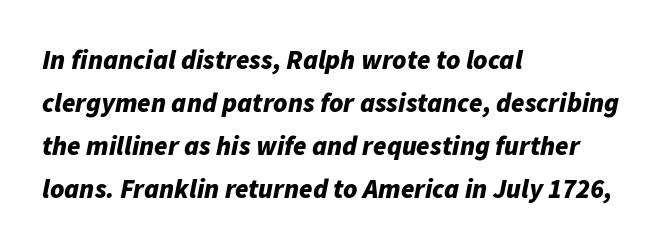
Lines of text with bare space underneath. Heft: maximum for text — a bold. In terms of posture, this sample is oblique. A classic flush-left, rag-right setting is used for this passage. Honestly, the letter spacing is just normal — you wouldn't notice it.
